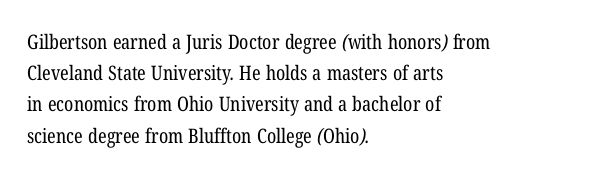
{"bold": "no", "underline": "no", "align": "left", "line_spacing": "normal", "line_spacing_ratio": 1.56, "letter_spacing": "normal", "letter_spacing_em": 0.0, "glyph_px": 20}
